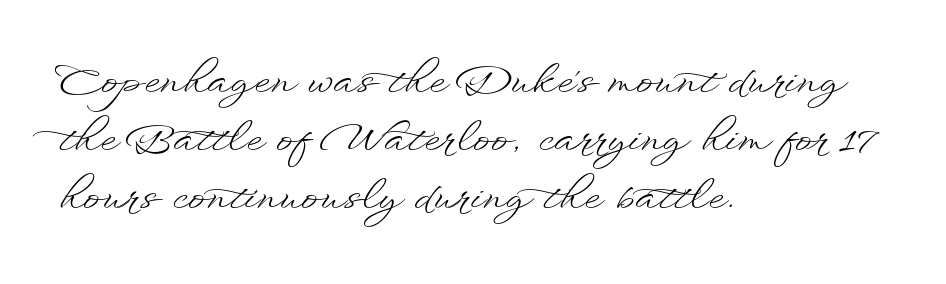
The image shows 41 px light, wide type; set left-aligned, normal line spacing (1.42x), normal letter spacing, not underlined; low stroke contrast and a small x-height.
